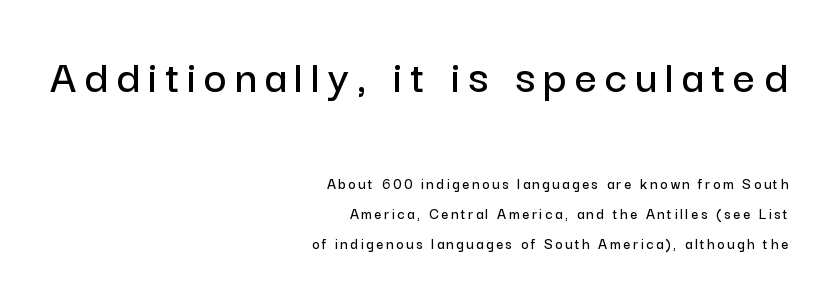
The image shows 49 px sans-serif type, upright; set right-aligned, line spacing 1.89x, not underlined; the first (top) block is 3.06x larger; low stroke contrast and a medium x-height.
